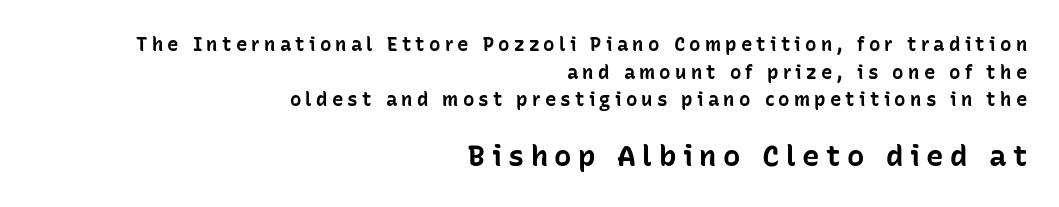
{"serif": "no", "italic": "no", "bold": "yes", "weight": "bold", "width": "normal", "stroke_contrast": "low", "x_height": "medium", "monospaced": "no", "underline": "no", "align": "right", "line_spacing": "normal", "line_spacing_ratio": 1.46, "letter_spacing": "wide", "letter_spacing_em": 0.22, "larger_block": "second", "size_ratio": 1.53, "glyph_px": 29}
